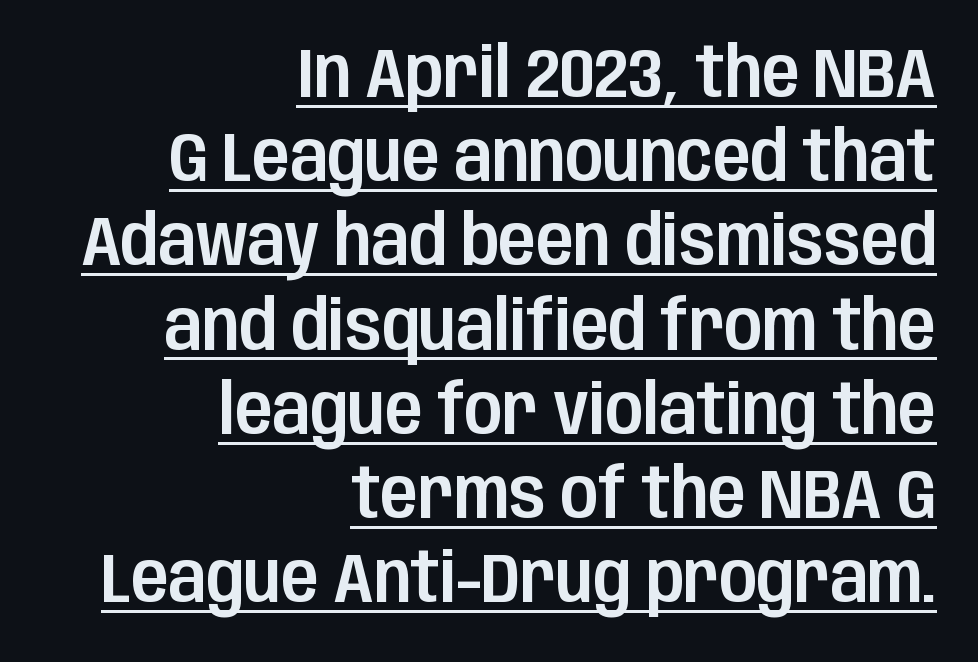
{"serif": "no", "italic": "no", "width": "condensed", "stroke_contrast": "low", "x_height": "large", "monospaced": "no", "underline": "yes", "align": "right", "line_spacing_ratio": 1.22, "letter_spacing": "normal", "letter_spacing_em": 0.0, "glyph_px": 69}
